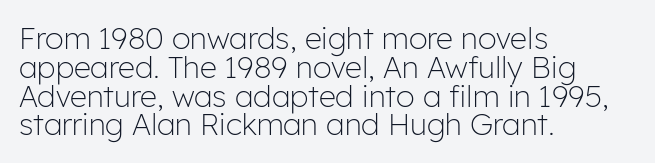
The rendering uses a small line-height, squeezing the rows. A bare baseline throughout the passage. The axis of the letterforms is exactly vertical. Here the glyphs are tracked normally, forming tight word shapes.
